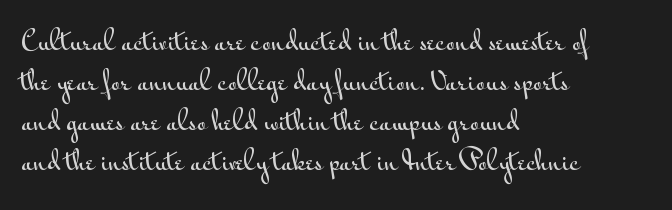
Descender tails drop into unmarked territory. Each word holds together tightly as a unit, with standard inter-letter gaps. A student would call this left alignment; a typographer would say flush left, rag right. If you measured baseline to baseline, you'd find a middling distance.
